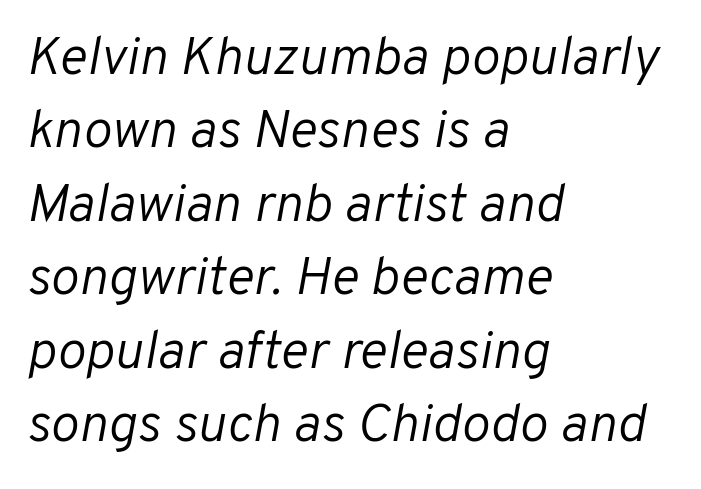
{"italic": "yes", "lean": "right", "slant_degrees": 10, "bold": "no", "weight": "light", "width": "normal", "stroke_contrast": "low", "x_height": "medium", "monospaced": "no", "underline": "no", "align": "left", "line_spacing": "normal", "line_spacing_ratio": 1.36, "letter_spacing": "normal", "letter_spacing_em": 0.0, "glyph_px": 54}
